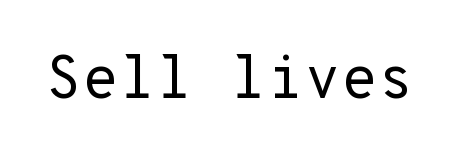
Fixed-width glyphs throughout — classic coding-font behaviour. How are the letters spaced? Ordinarily, with no added tracking. The axis of the letterforms is exactly vertical. A quiet, ordinary-to-light weight characterises the typeface.
